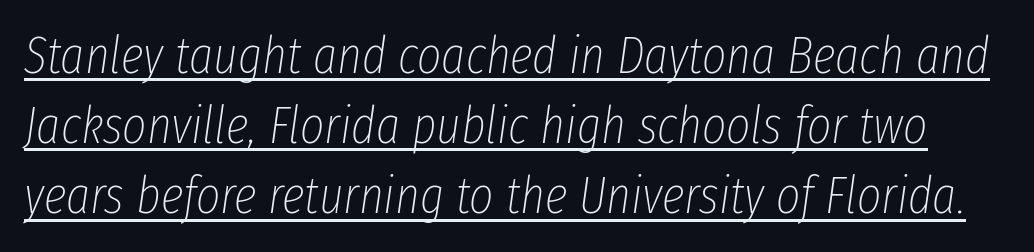
This sample carries an underscore along the baseline area. Style check: oblique. Heft: none added — not bold. Think of a printed novel: that variable character pitch is what you see here. A normal amount of white space separates one row of letters from the next.
